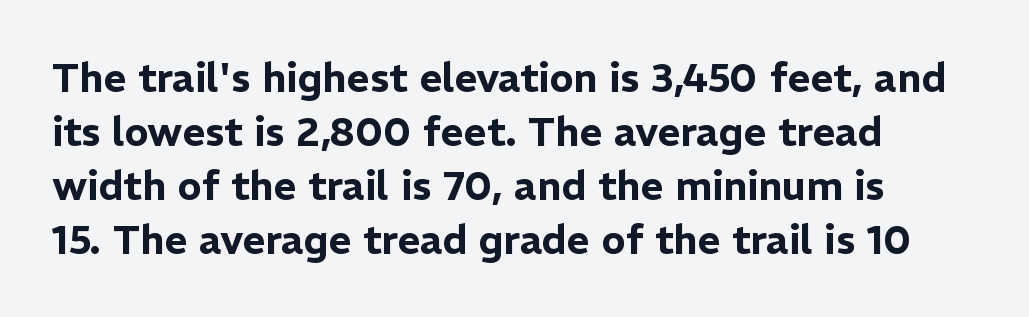
The rendering uses a moderate line-height, typical for paragraphs. Nobody touched the tracking dial on this one. These lines are rendered in a variable-pitch font. Unlike italic type, these characters show no tilt at all. Horizontally, the lines are justified to the leading edge only. Stroke terminals: plain, sans-serif.
